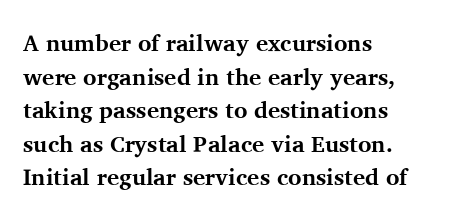
Q: Is the text bold? A: Yes.
Q: Is the text italic (slanted)? A: No, it is upright.
Q: Is the text underlined? A: No.
Q: How is the paragraph aligned? A: Left-aligned.
Q: Is the spacing between letters normal or unusually wide? A: Normal.
Q: Is the spacing between lines tight, normal or loose? A: Normal.
